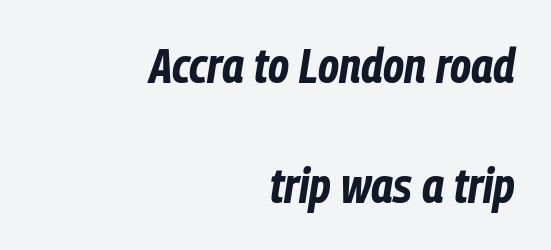
This sample has the flowing, uneven cadence of proportional lettering. Teacher's note: observe the even right margin — that is flush-right alignment. How heavy is the stroke? Heavy — this is a bold. The face used here has a pronounced slope to its letters.
